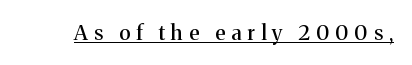
Tall strokes in this sample are plumb rather than angled. Is there an underline? Yes — a line sits under the letters. Compared with typical body copy, the letter spacing here is much looser.
